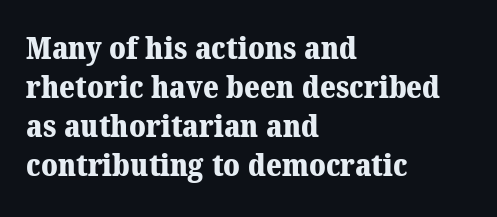
Q: Is the text bold? A: Yes.
Q: Is the typeface a serif or a sans-serif typeface? A: Serif.
Q: Is the text underlined? A: No.
Q: How is the paragraph aligned? A: Left-aligned.
Q: Is the spacing between letters normal or unusually wide? A: Normal.
Q: Is the spacing between lines tight, normal or loose? A: Normal.
Q: Width (condensed, normal, or wide)? A: Normal.
Q: Stroke contrast? A: Medium.
Q: x-height? A: Medium.
Q: Monospaced? A: No.
